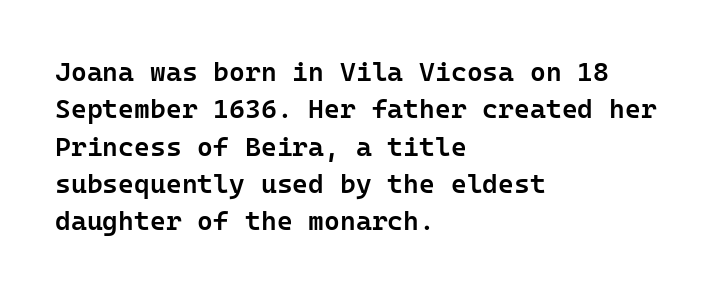
Rendered with straight, roman letterforms. This is moderately heavy type, rendered in semibold. Unmarked baselines from the first word to the last. If you measured baseline to baseline, you'd find a middling distance. Each word holds together tightly as a unit, with standard inter-letter gaps. Teacher's note: observe the even left margin — that is flush-left alignment.
